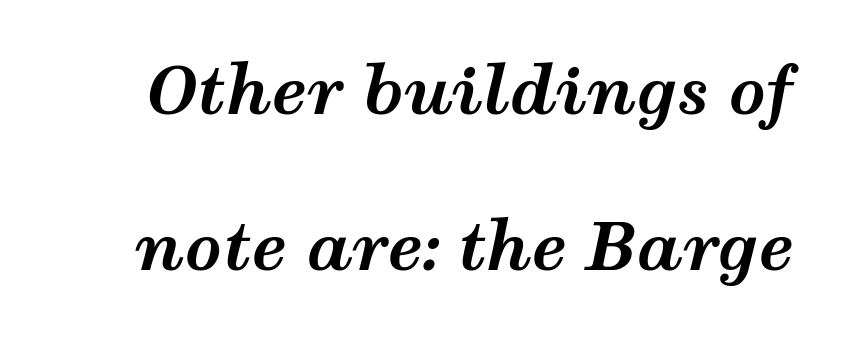
A typesetter would mark this as italic. The letters sit at their default tracking, neither squeezed nor spread. Is this a fixed-width face? No — the glyphs have proportional, varying widths. The words here are not underlined. Whoever set this chose breathing room over compactness in the vertical rhythm.
